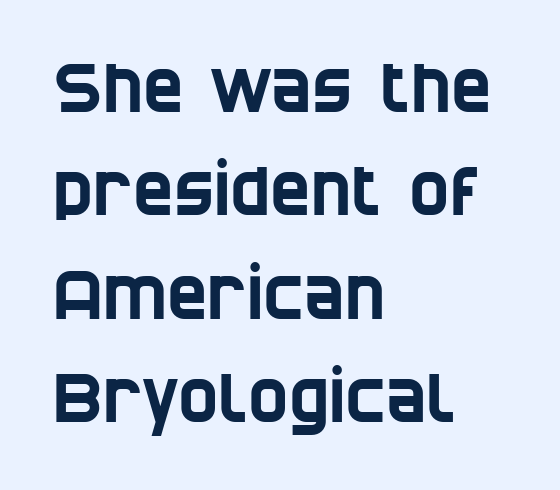
{"serif": "no", "width": "condensed", "stroke_contrast": "low", "x_height": "large", "monospaced": "no", "underline": "no", "align": "left", "line_spacing": "normal", "line_spacing_ratio": 1.52, "letter_spacing": "normal", "letter_spacing_em": 0.0, "glyph_px": 68}
